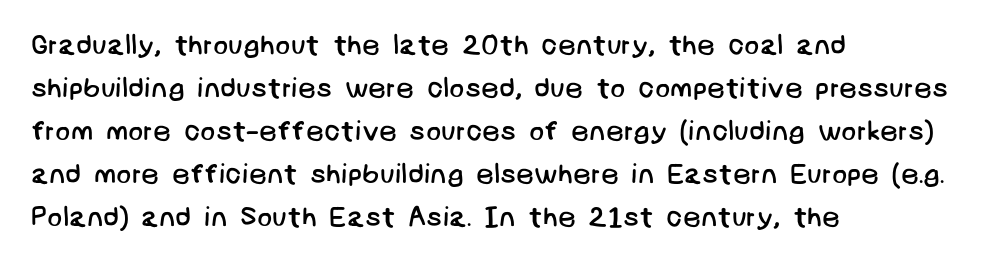
The image shows 28 px regular-weight sans-serif type; set left-aligned, normal line spacing (1.54x), normal letter spacing, not underlined; low stroke contrast and a large x-height.
